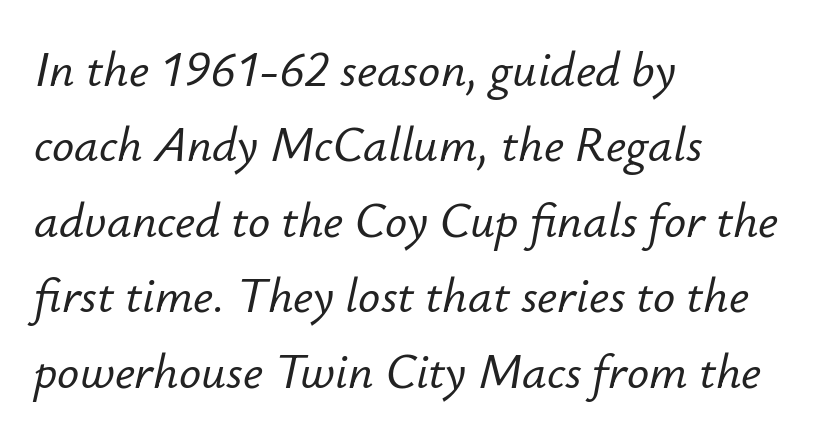
The image shows 49 px text type, italic (leaning right); set left-aligned, normal line spacing (1.54x), normal letter spacing, not underlined; low stroke contrast and a small x-height.
